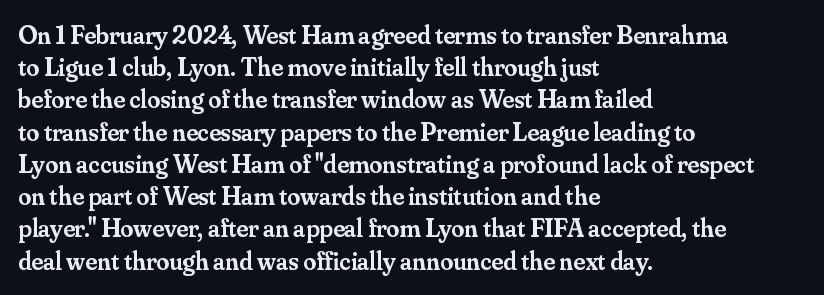
{"italic": "no", "bold": "semi", "underline": "no", "align": "left", "line_spacing_ratio": 1.24, "letter_spacing": "normal", "letter_spacing_em": 0.0, "glyph_px": 26}
